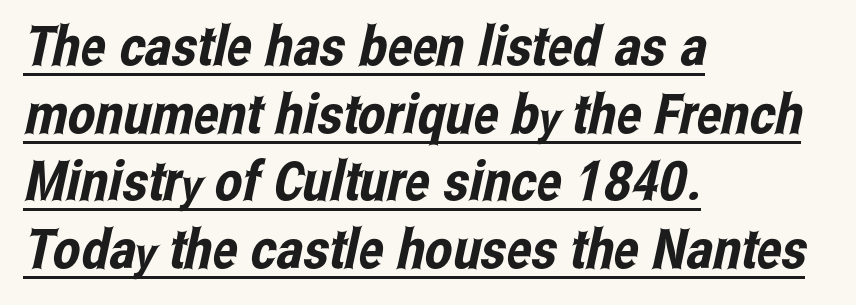
{"serif": "no", "width": "condensed", "stroke_contrast": "low", "x_height": "medium", "monospaced": "no", "underline": "yes", "align": "left", "line_spacing_ratio": 1.23, "letter_spacing": "normal", "letter_spacing_em": 0.0, "glyph_px": 55}
